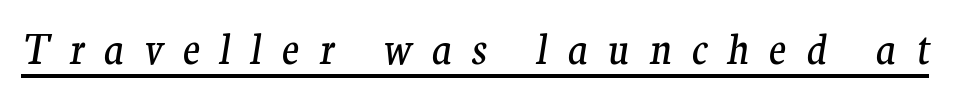
The image shows 41 px regular-weight serif type, italic (leaning right); set unusually wide letter spacing (+0.48 em), underlined; medium stroke contrast and a medium x-height.
